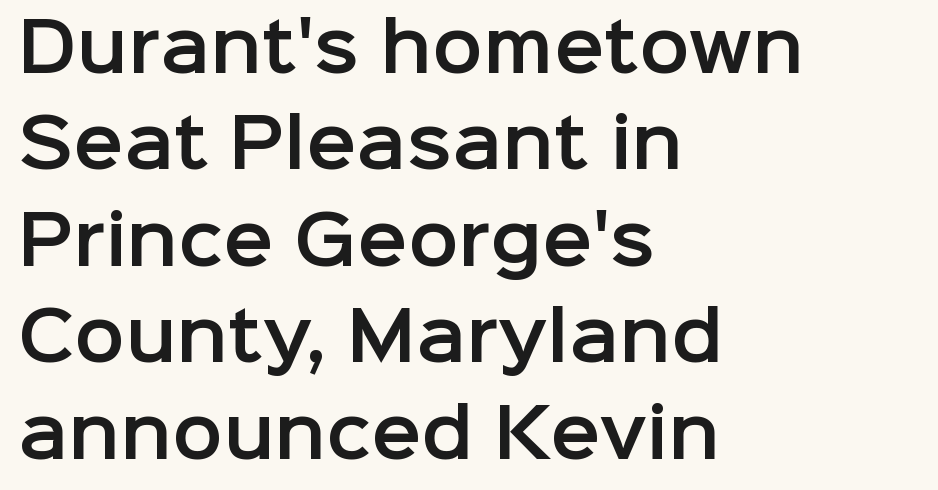
The image shows 67 px sans-serif type, upright; set left-aligned, normal line spacing (1.44x), normal letter spacing, not underlined; low stroke contrast and a medium x-height.
